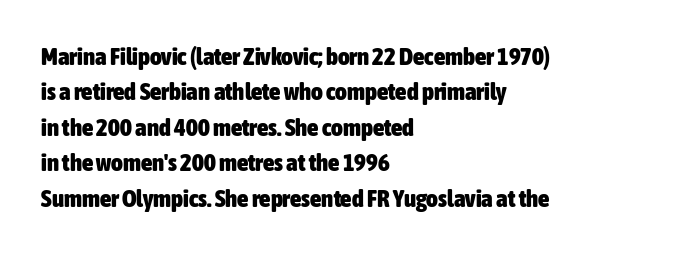
{"italic": "no", "bold": "yes", "underline": "no", "align": "left", "line_spacing": "normal", "line_spacing_ratio": 1.42, "letter_spacing": "normal", "letter_spacing_em": 0.0, "glyph_px": 25}
